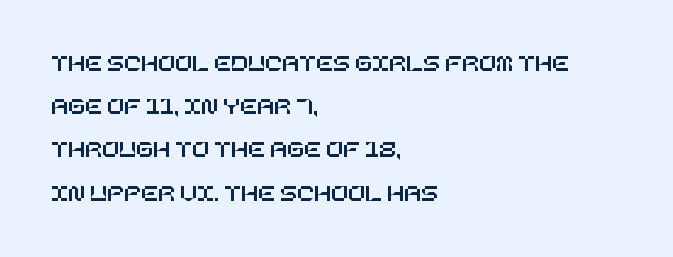
Rule under the text: the space is simply empty. The rendering anchors every line to the left-hand side. Designer's note — italics off, roman on. What stands out about the letter spacing? Nothing — it is the standard amount.
